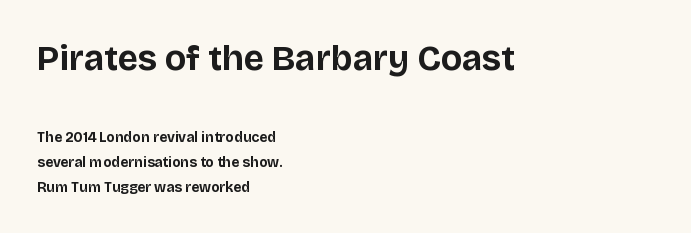
Q: Is the text bold? A: Yes.
Q: Is the text italic (slanted)? A: No, it is upright.
Q: Is the typeface a serif or a sans-serif typeface? A: Sans-serif.
Q: Is the text underlined? A: No.
Q: How is the paragraph aligned? A: Left-aligned.
Q: Is the spacing between letters normal or unusually wide? A: Normal.
Q: Which block of text is set in a larger size, the first (top) or the second (bottom)? A: The first (top) one.
Q: Width (condensed, normal, or wide)? A: Normal.
Q: Stroke contrast? A: Low.
Q: x-height? A: Large.
Q: Monospaced? A: No.
